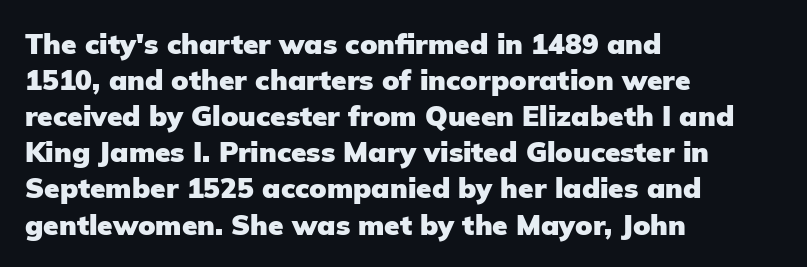
Layout note: lines flush left. Every stem runs plumb, perpendicular to the baseline. The passage shown is typeset with a sans-serif family. Each letter keeps its own natural width here, so spacing adapts to shape.
